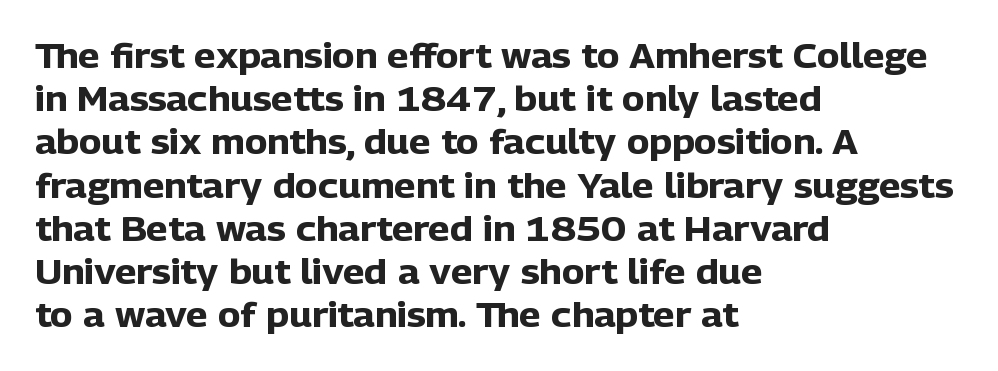
The image shows 34 px heavy sans-serif type, upright; set left-aligned, normal line spacing (1.27x), normal letter spacing, not underlined; low stroke contrast and a medium x-height.
